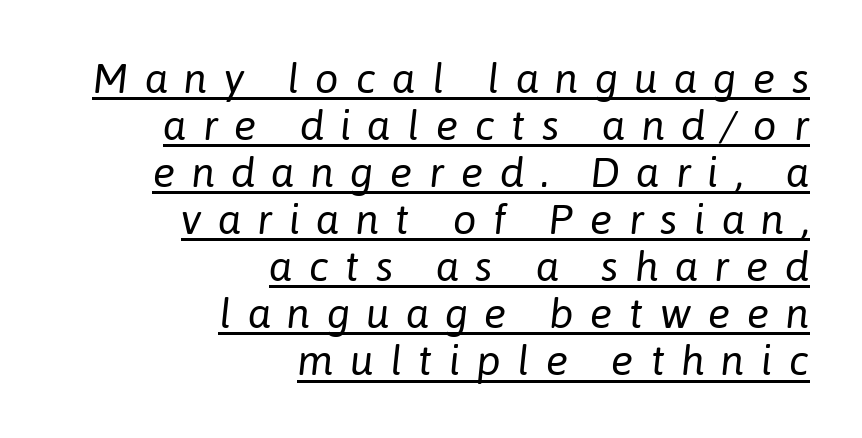
The image shows 42 px regular-weight type, italic (leaning right); set right-aligned, tight line spacing (1.12x), unusually wide letter spacing (+0.39 em), underlined; low stroke contrast and a medium x-height.
